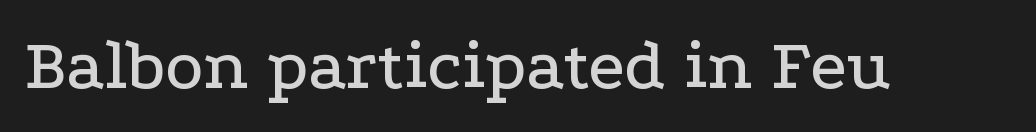
The image shows 73 px wide serif type, upright; set normal letter spacing, not underlined; low stroke contrast and a medium x-height.
